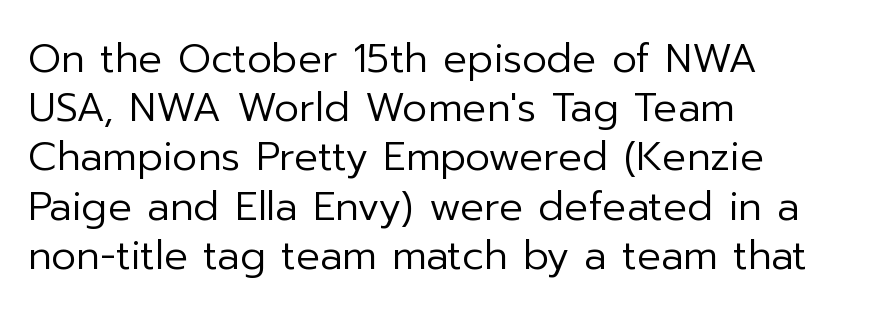
Q: Is the text bold? A: No.
Q: Is the text italic (slanted)? A: No, it is upright.
Q: Is the typeface a serif or a sans-serif typeface? A: Sans-serif.
Q: Is the text underlined? A: No.
Q: How is the paragraph aligned? A: Left-aligned.
Q: Is the spacing between letters normal or unusually wide? A: Normal.
Q: Width (condensed, normal, or wide)? A: Normal.
Q: Stroke contrast? A: Low.
Q: x-height? A: Medium.
Q: Monospaced? A: No.
